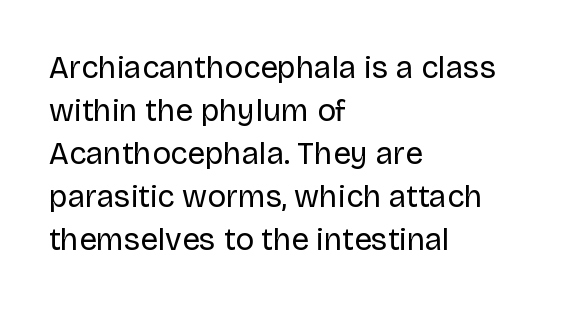
{"serif": "no", "italic": "no", "bold": "no", "weight": "regular", "width": "normal", "stroke_contrast": "low", "x_height": "large", "monospaced": "no", "underline": "no", "align": "left", "line_spacing": "normal", "line_spacing_ratio": 1.39, "letter_spacing": "normal", "letter_spacing_em": 0.0, "glyph_px": 31}
